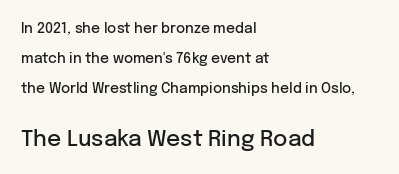
Q: Is the text bold? A: Semi-bold.
Q: Is the text italic (slanted)? A: No, it is upright.
Q: Is the text underlined? A: No.
Q: How is the paragraph aligned? A: Left-aligned.
Q: Is the spacing between letters normal or unusually wide? A: Normal.
Q: Is the spacing between lines tight, normal or loose? A: Loose.
Q: Which block of text is set in a larger size, the first (top) or the second (bottom)? A: The second (bottom) one.
